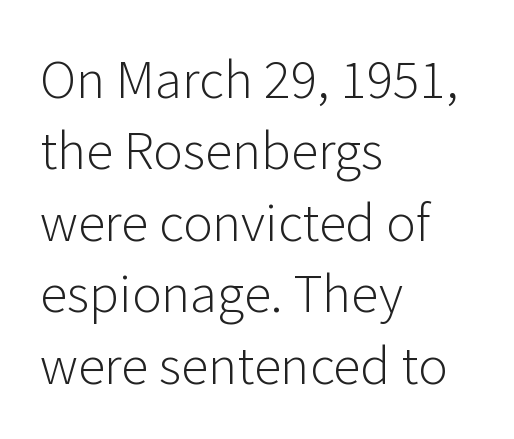
{"serif": "no", "italic": "no", "bold": "no", "weight": "light", "width": "normal", "stroke_contrast": "low", "x_height": "medium", "monospaced": "no", "underline": "no", "align": "left", "line_spacing": "normal", "line_spacing_ratio": 1.43, "letter_spacing": "normal", "letter_spacing_em": 0.0, "glyph_px": 50}
